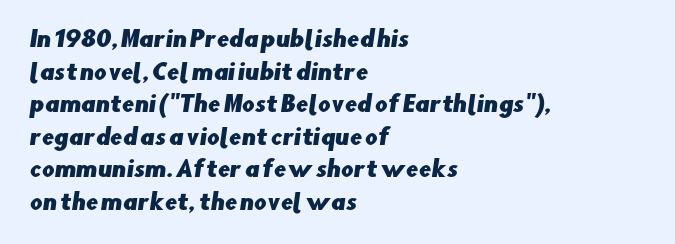
The image shows 22 px text type; set left-aligned, normal line spacing (1.48x), normal letter spacing, not underlined.
